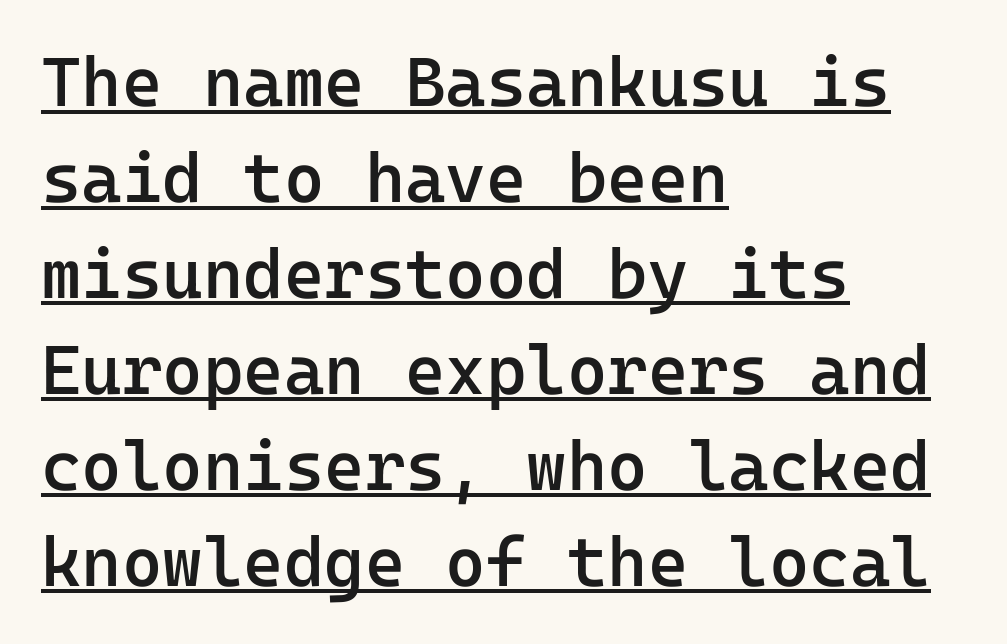
Q: Is the text bold? A: Semi-bold.
Q: Is the text italic (slanted)? A: No, it is upright.
Q: Is the typeface a serif or a sans-serif typeface? A: Sans-serif.
Q: Is the text underlined? A: Yes.
Q: How is the paragraph aligned? A: Left-aligned.
Q: Is the spacing between letters normal or unusually wide? A: Normal.
Q: Is the spacing between lines tight, normal or loose? A: Normal.
Q: Width (condensed, normal, or wide)? A: Normal.
Q: Stroke contrast? A: Low.
Q: x-height? A: Medium.
Q: Monospaced? A: Yes.
